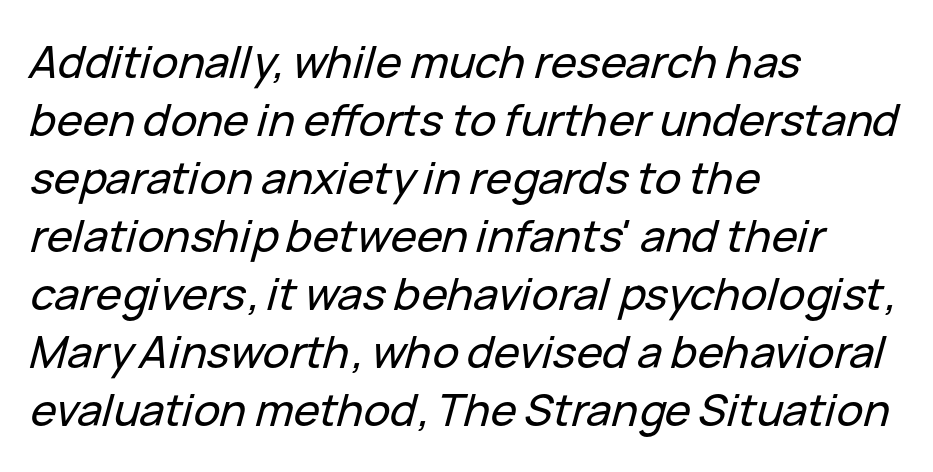
The passage shown is typed in a proportional face where columns would drift. The typesetter chose a ragged-right arrangement here. The space between consecutive lines is moderate. Slant detected: the letters are inclined. Has an underline been added? It has not. Words appear dense and cohesive because spacing is normal.
